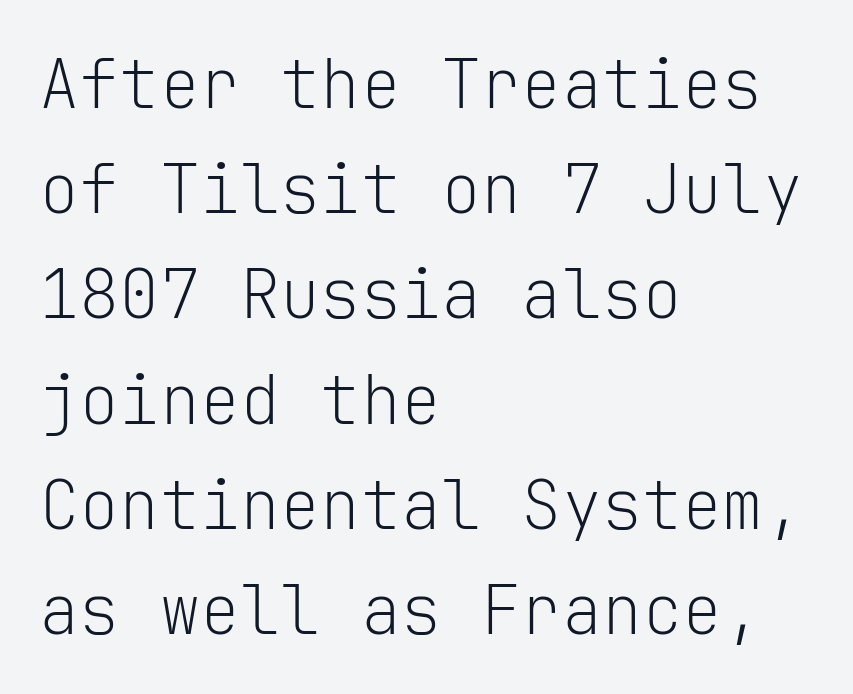
The rag falls on the right side of this text block. The face used here is monospaced, like something from a code editor. What kind of face is this? One without serifs — a sans. Honestly, the letter spacing is just normal — you wouldn't notice it. Stem width sits at or under what a default text font uses.
